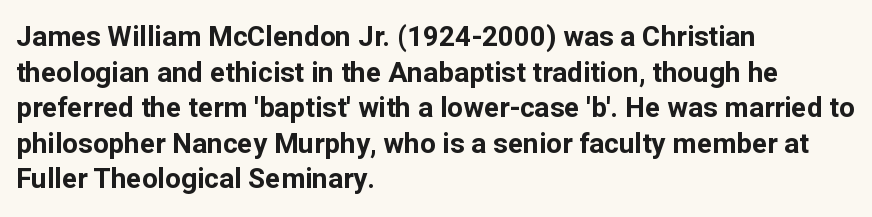
Q: Is the text bold? A: Yes.
Q: Is the text italic (slanted)? A: No, it is upright.
Q: Is the typeface a serif or a sans-serif typeface? A: Sans-serif.
Q: Is the text underlined? A: No.
Q: How is the paragraph aligned? A: Left-aligned.
Q: Is the spacing between letters normal or unusually wide? A: Normal.
Q: Is the spacing between lines tight, normal or loose? A: Normal.
Q: Width (condensed, normal, or wide)? A: Normal.
Q: Stroke contrast? A: Low.
Q: x-height? A: Medium.
Q: Monospaced? A: No.
